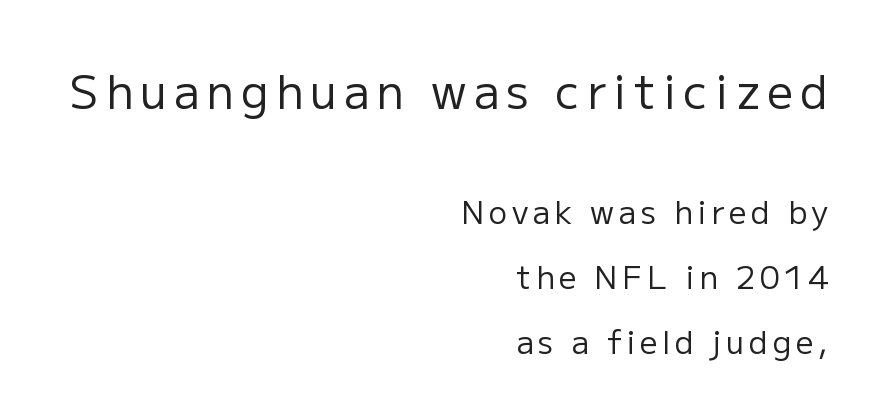
Q: Is the text bold? A: No.
Q: Is the text italic (slanted)? A: No, it is upright.
Q: Is the typeface a serif or a sans-serif typeface? A: Sans-serif.
Q: Is the text underlined? A: No.
Q: How is the paragraph aligned? A: Right-aligned.
Q: Is the spacing between lines tight, normal or loose? A: Loose.
Q: Which block of text is set in a larger size, the first (top) or the second (bottom)? A: The first (top) one.
Q: Width (condensed, normal, or wide)? A: Normal.
Q: Stroke contrast? A: Low.
Q: x-height? A: Medium.
Q: Monospaced? A: No.
